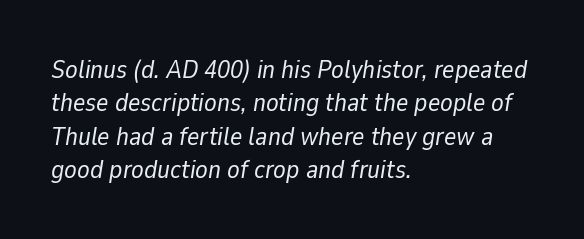
The image shows 26 px text type, italic (leaning right); set left-aligned, normal line spacing (1.28x), normal letter spacing, not underlined.
